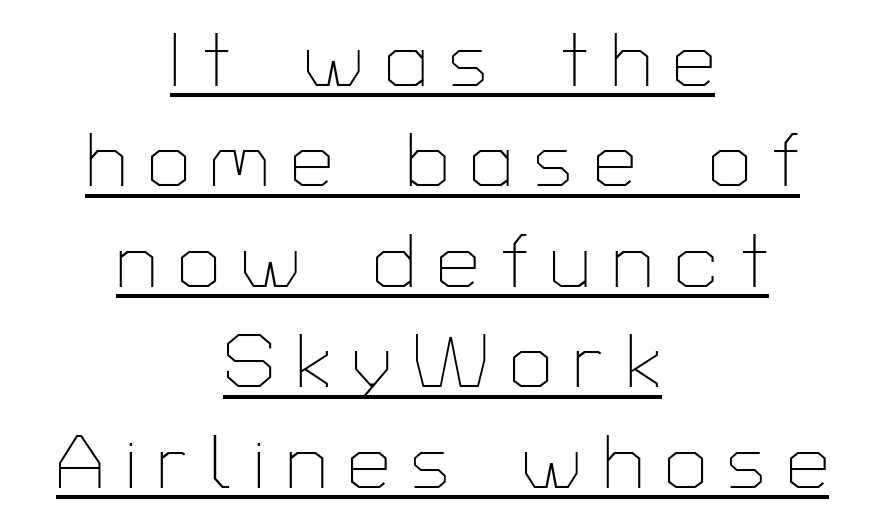
On a weight scale, this lands at 450 or below. The type family on display is of the sans-serif kind. The letters stand upright; this is a roman face. Where is the straight margin? There isn't one; the lines are centered.
